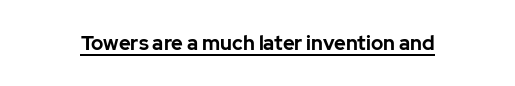
The image shows 20 px bold type, upright; set normal letter spacing, underlined.
